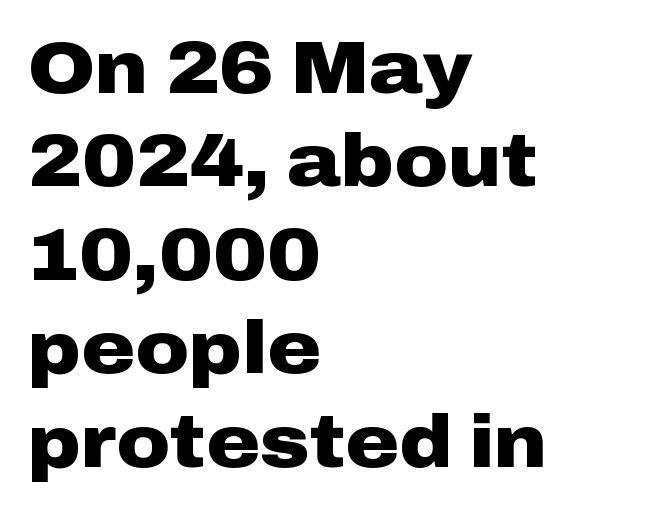
Q: Is the text bold? A: Yes.
Q: Is the text italic (slanted)? A: No, it is upright.
Q: Is the typeface a serif or a sans-serif typeface? A: Sans-serif.
Q: Is the text underlined? A: No.
Q: How is the paragraph aligned? A: Left-aligned.
Q: Is the spacing between letters normal or unusually wide? A: Normal.
Q: Is the spacing between lines tight, normal or loose? A: Normal.
Q: Width (condensed, normal, or wide)? A: Wide.
Q: Stroke contrast? A: Low.
Q: x-height? A: Medium.
Q: Monospaced? A: No.
